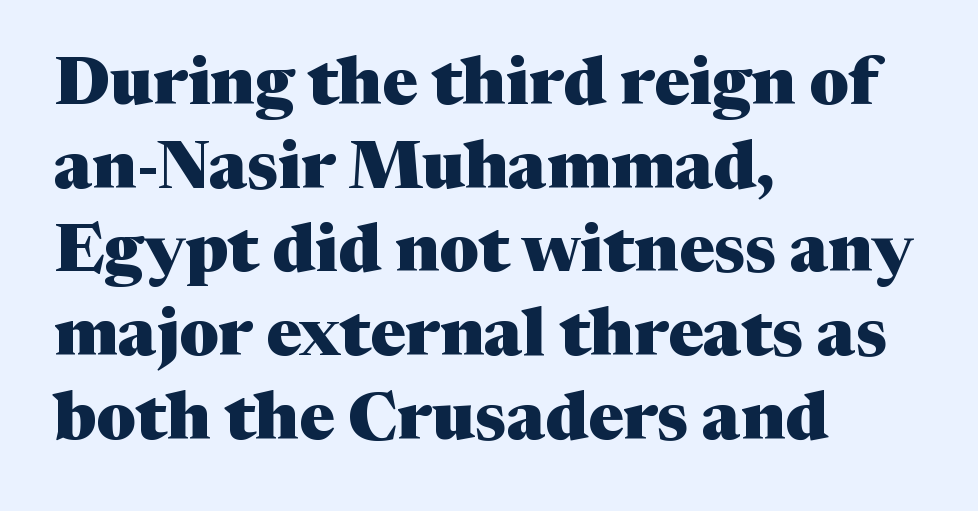
{"serif": "yes", "italic": "no", "bold": "yes", "weight": "heavy", "width": "normal", "stroke_contrast": "medium", "x_height": "medium", "monospaced": "no", "underline": "no", "align": "left", "line_spacing": "normal", "line_spacing_ratio": 1.25, "letter_spacing": "normal", "letter_spacing_em": 0.0, "glyph_px": 67}
